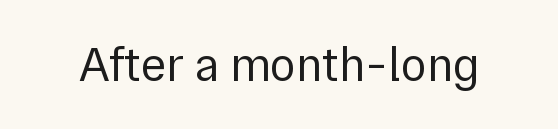
Q: Is the text bold? A: No.
Q: Is the text italic (slanted)? A: No, it is upright.
Q: Is the typeface a serif or a sans-serif typeface? A: Sans-serif.
Q: Is the text underlined? A: No.
Q: Is the spacing between letters normal or unusually wide? A: Normal.
Q: Width (condensed, normal, or wide)? A: Normal.
Q: x-height? A: Medium.
Q: Monospaced? A: No.
